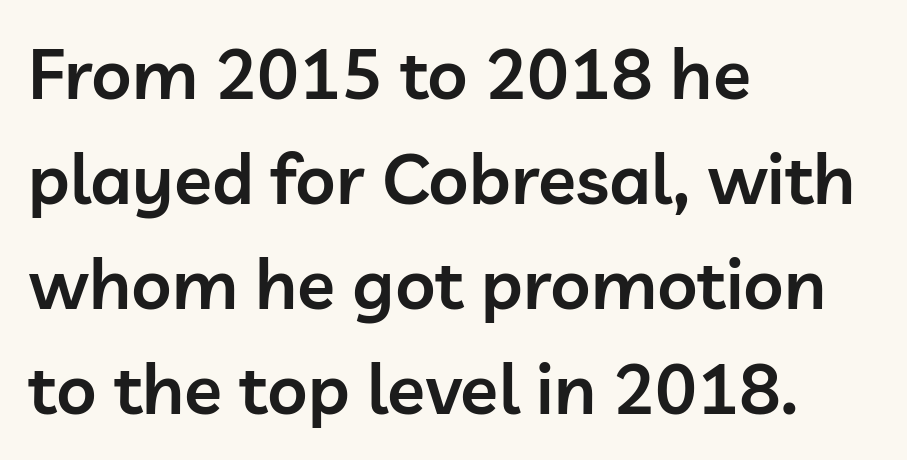
{"serif": "no", "italic": "no", "bold": "semi", "weight": "semibold", "width": "normal", "stroke_contrast": "low", "x_height": "medium", "monospaced": "no", "underline": "no", "align": "left", "line_spacing": "normal", "line_spacing_ratio": 1.5, "letter_spacing": "normal", "letter_spacing_em": 0.0, "glyph_px": 70}
